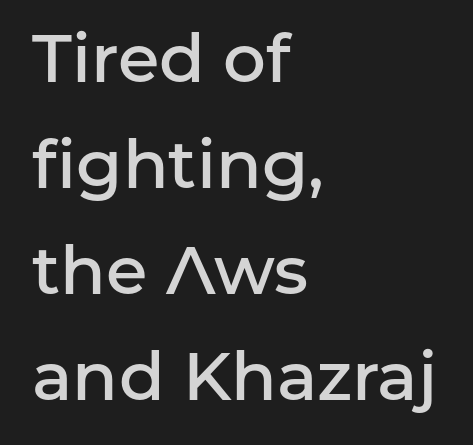
Q: Is the text bold? A: Semi-bold.
Q: Is the text italic (slanted)? A: No, it is upright.
Q: Is the typeface a serif or a sans-serif typeface? A: Sans-serif.
Q: Is the text underlined? A: No.
Q: How is the paragraph aligned? A: Left-aligned.
Q: Is the spacing between letters normal or unusually wide? A: Normal.
Q: Is the spacing between lines tight, normal or loose? A: Normal.
Q: Width (condensed, normal, or wide)? A: Normal.
Q: Stroke contrast? A: Low.
Q: x-height? A: Medium.
Q: Monospaced? A: No.
